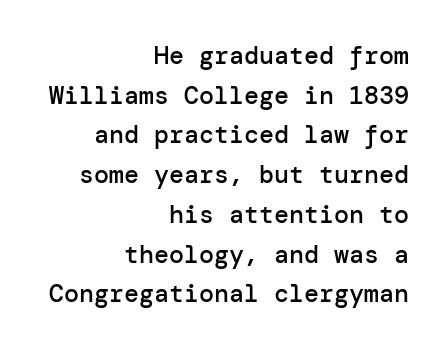
Q: Is the text bold? A: Semi-bold.
Q: Is the text italic (slanted)? A: No, it is upright.
Q: Is the text underlined? A: No.
Q: How is the paragraph aligned? A: Right-aligned.
Q: Is the spacing between letters normal or unusually wide? A: Normal.
Q: Is the spacing between lines tight, normal or loose? A: Normal.
